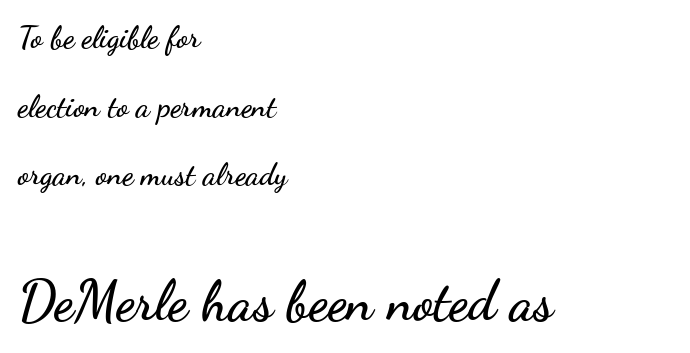
If you measured baseline to baseline, you'd find a long distance. In terms of letterform style, serifs are entirely absent. Check the space under the baseline: it is left empty. The lines are quadded left. You could not count columns in this text — the font is proportionally spaced.
